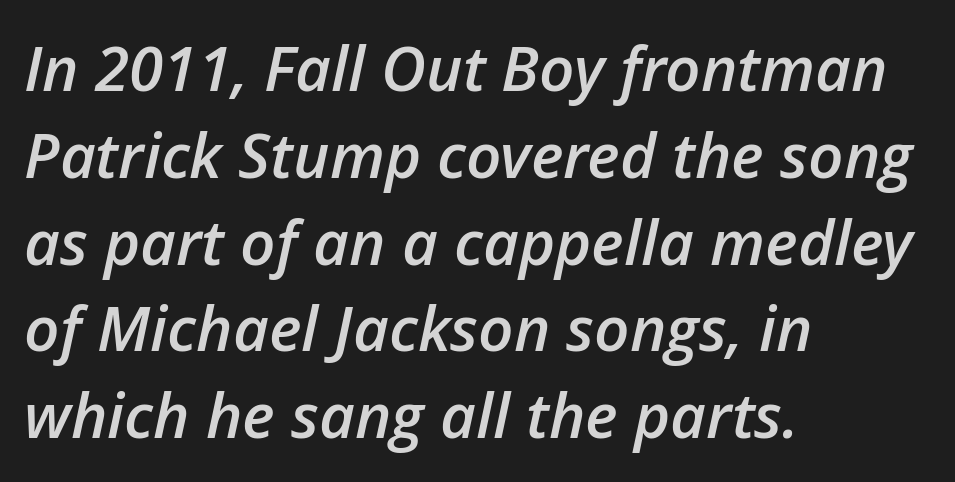
The image shows 62 px semibold type, italic (leaning right); set left-aligned, normal line spacing (1.4x), normal letter spacing, not underlined; low stroke contrast and a medium x-height.
